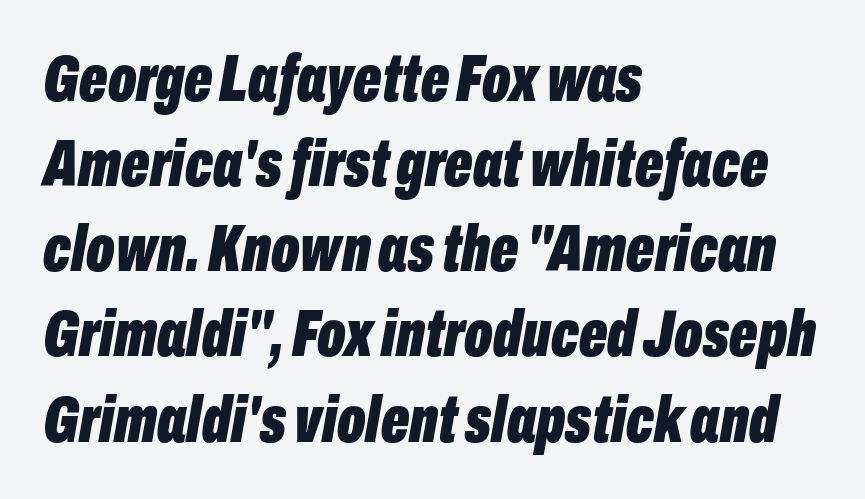
Q: Is the text bold? A: Yes.
Q: Is the text italic (slanted)? A: Yes, it leans right by about 10 degrees.
Q: Is the text underlined? A: No.
Q: How is the paragraph aligned? A: Left-aligned.
Q: Is the spacing between letters normal or unusually wide? A: Normal.
Q: Is the spacing between lines tight, normal or loose? A: Normal.
Q: Width (condensed, normal, or wide)? A: Condensed.
Q: Stroke contrast? A: Low.
Q: x-height? A: Medium.
Q: Monospaced? A: No.
